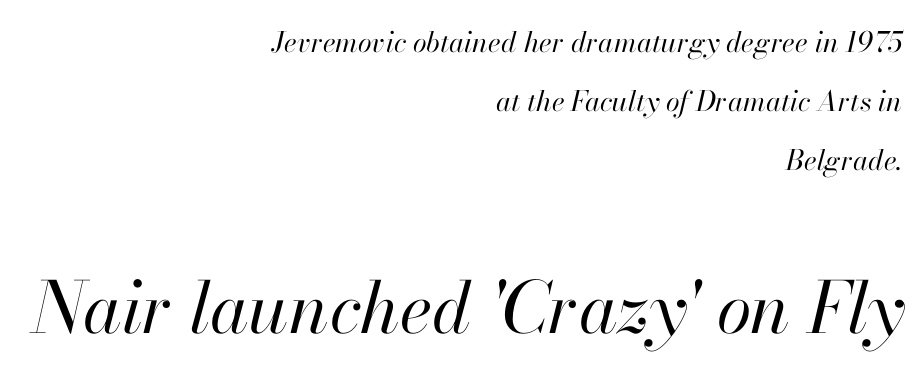
The later block is typeset at a bigger size than the earlier block. It's the slanting kind of type. These glyphs show unthickened strokes, regular width or finer. The passage shown is not underscored anywhere. Spacing verdict: proportional, widths tailored to each character.
